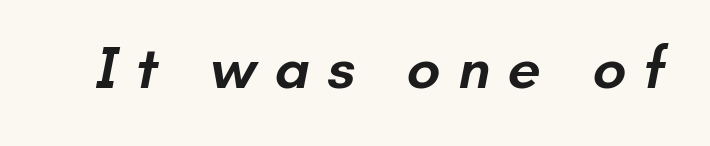
The image shows 59 px semibold sans-serif type; set unusually wide letter spacing (+0.3 em), not underlined; low stroke contrast and a small x-height.
